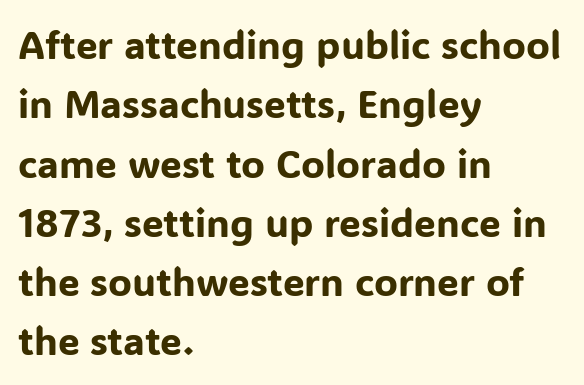
Q: Is the text italic (slanted)? A: No, it is upright.
Q: Is the typeface a serif or a sans-serif typeface? A: Sans-serif.
Q: Is the text underlined? A: No.
Q: How is the paragraph aligned? A: Left-aligned.
Q: Is the spacing between letters normal or unusually wide? A: Normal.
Q: Is the spacing between lines tight, normal or loose? A: Normal.
Q: Width (condensed, normal, or wide)? A: Normal.
Q: Stroke contrast? A: Low.
Q: x-height? A: Medium.
Q: Monospaced? A: No.
